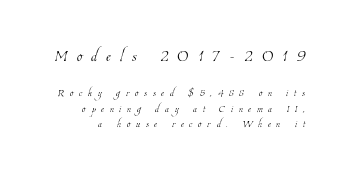
Q: Is the text bold? A: No.
Q: Is the text underlined? A: No.
Q: How is the paragraph aligned? A: Right-aligned.
Q: Is the spacing between letters normal or unusually wide? A: Unusually wide.
Q: Is the spacing between lines tight, normal or loose? A: Tight.
Q: Which block of text is set in a larger size, the first (top) or the second (bottom)? A: The first (top) one.
